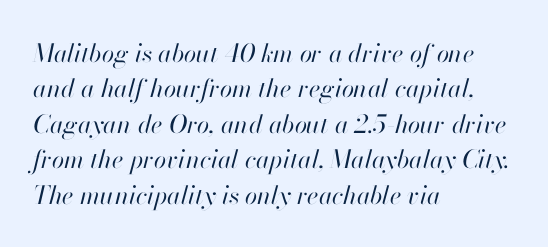
The image shows 25 px text type, italic (leaning right); set left-aligned, normal line spacing (1.42x), normal letter spacing, not underlined.
